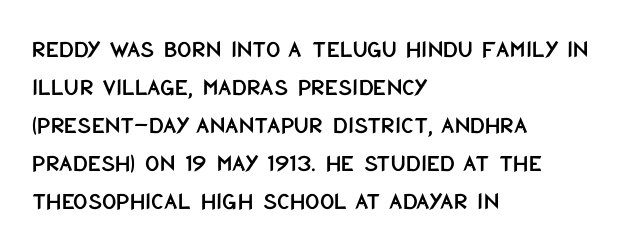
Plain, unruled lines of type. Each word holds together tightly as a unit, with standard inter-letter gaps. Every row of glyphs begins at an identical x-position on the left. Leading matches the norm, producing a regular column.
